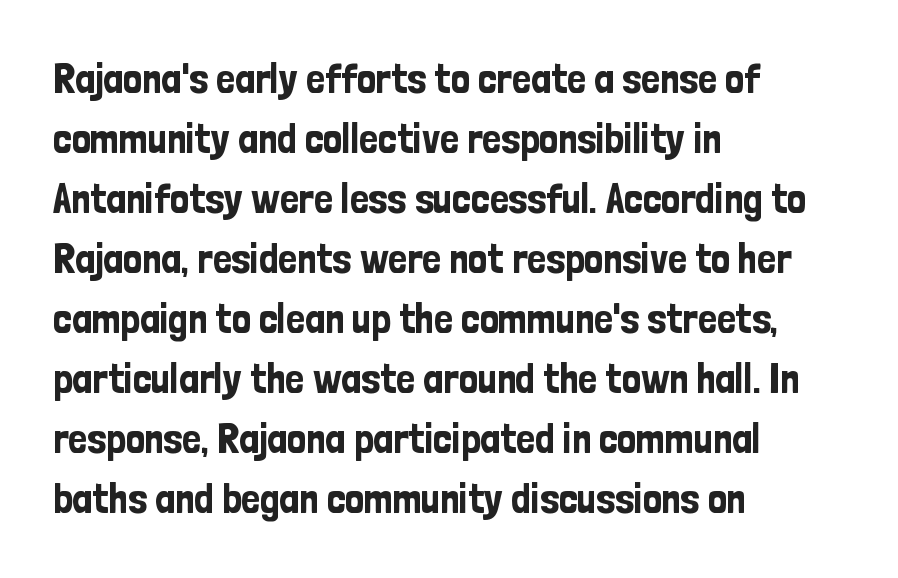
The image shows 42 px condensed sans-serif type, upright; set left-aligned, normal line spacing (1.43x), normal letter spacing, not underlined; low stroke contrast and a medium x-height.
